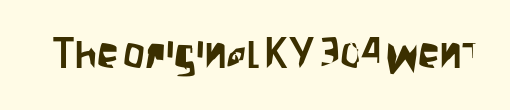
{"serif": "no", "italic": "no", "width": "condensed", "stroke_contrast": "low", "x_height": "large", "monospaced": "no", "underline": "no", "letter_spacing": "normal", "letter_spacing_em": 0.0, "glyph_px": 43}
